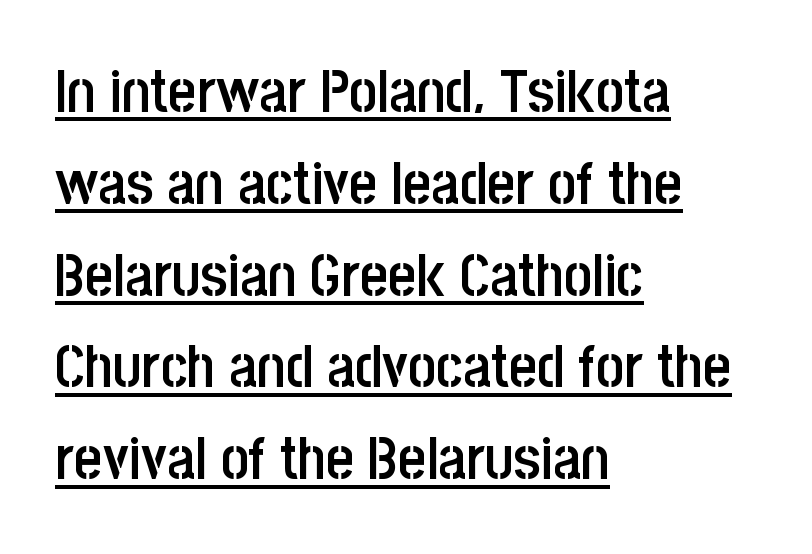
The image shows 60 px semibold, condensed sans-serif type, upright; set left-aligned, normal line spacing (1.53x), normal letter spacing, underlined; low stroke contrast and a large x-height.
